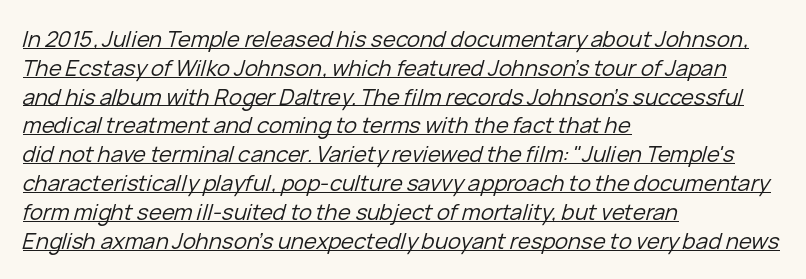
{"italic": "yes", "lean": "right", "slant_degrees": 15, "bold": "no", "underline": "yes", "align": "left", "line_spacing": "normal", "line_spacing_ratio": 1.31, "letter_spacing": "normal", "letter_spacing_em": 0.0, "glyph_px": 22}
